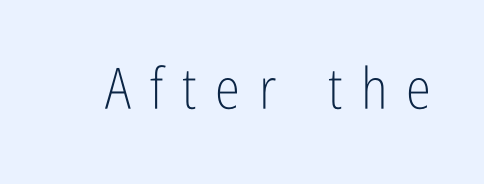
The image shows 57 px light, condensed sans-serif type, upright; set unusually wide letter spacing (+0.33 em), not underlined; low stroke contrast and a medium x-height.
